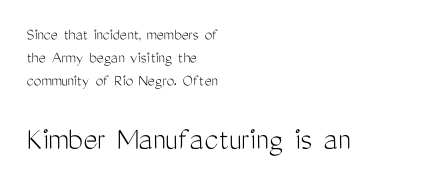
The image shows 34 px light, condensed sans-serif type, upright; set left-aligned, normal line spacing (1.36x), normal letter spacing, not underlined; the second (bottom) block is 2.0x larger; medium stroke contrast and a medium x-height.
